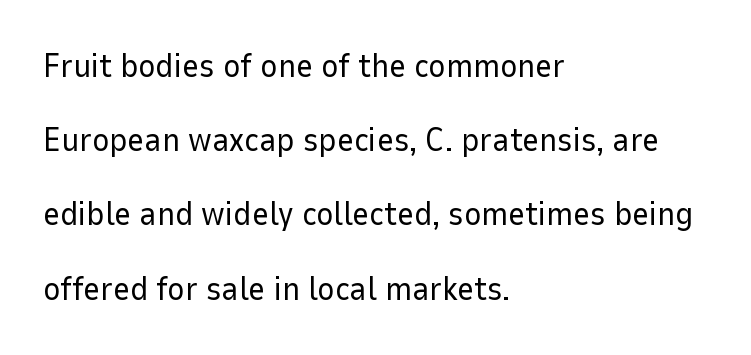
The image shows 33 px regular-weight sans-serif type, upright; set left-aligned, loose line spacing (2.25x), normal letter spacing, not underlined; low stroke contrast and a medium x-height.
